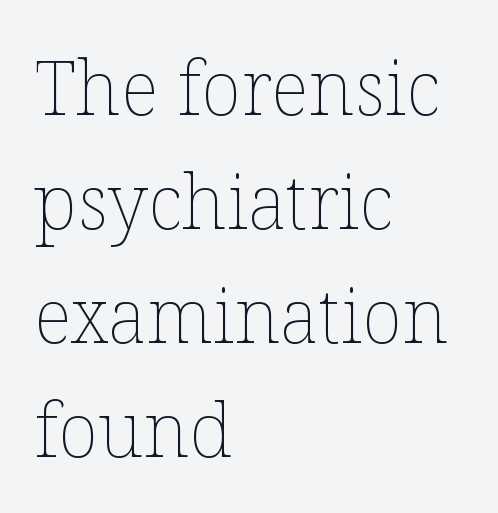
{"italic": "no", "bold": "no", "weight": "thin", "width": "normal", "stroke_contrast": "low", "x_height": "medium", "monospaced": "no", "underline": "no", "align": "left", "line_spacing": "normal", "line_spacing_ratio": 1.52, "letter_spacing": "normal", "letter_spacing_em": 0.0, "glyph_px": 75}
